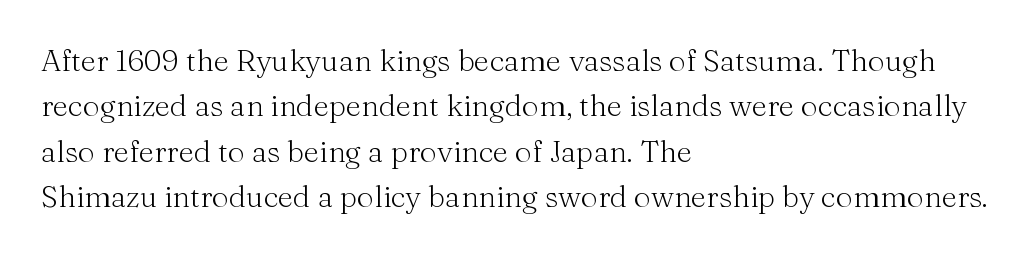
{"serif": "yes", "italic": "no", "bold": "no", "weight": "light", "width": "normal", "stroke_contrast": "medium", "x_height": "medium", "monospaced": "no", "underline": "no", "align": "left", "line_spacing": "normal", "line_spacing_ratio": 1.51, "letter_spacing": "normal", "letter_spacing_em": 0.0, "glyph_px": 30}
